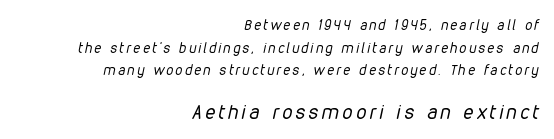
Q: Is the text bold? A: No.
Q: Is the text italic (slanted)? A: Yes, it leans right by about 12 degrees.
Q: Is the text underlined? A: No.
Q: How is the paragraph aligned? A: Right-aligned.
Q: Is the spacing between lines tight, normal or loose? A: Normal.
Q: Which block of text is set in a larger size, the first (top) or the second (bottom)? A: The second (bottom) one.
